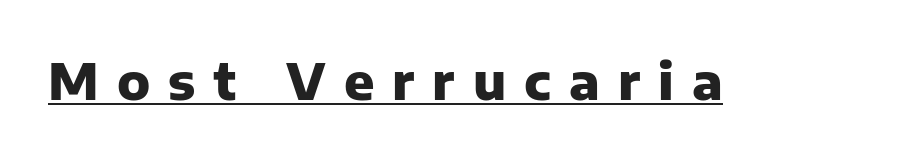
{"serif": "no", "italic": "no", "bold": "yes", "weight": "heavy", "width": "normal", "stroke_contrast": "low", "x_height": "medium", "monospaced": "no", "underline": "yes", "letter_spacing": "wide", "letter_spacing_em": 0.36, "glyph_px": 50}
